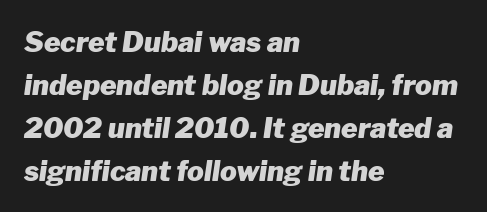
The image shows 28 px heavy type, italic (leaning right); set left-aligned, normal line spacing (1.53x), normal letter spacing, not underlined; low stroke contrast and a medium x-height.
